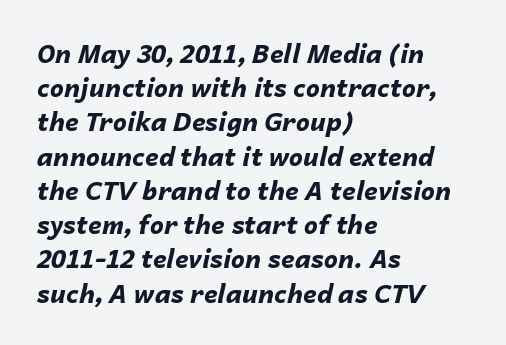
Q: Is the text bold? A: Yes.
Q: Is the text italic (slanted)? A: Yes, it leans right by about 14 degrees.
Q: Is the text underlined? A: No.
Q: How is the paragraph aligned? A: Left-aligned.
Q: Is the spacing between letters normal or unusually wide? A: Normal.
Q: Is the spacing between lines tight, normal or loose? A: Normal.
